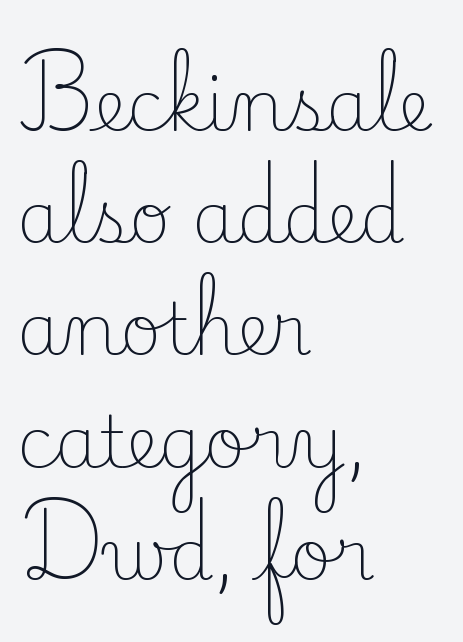
The image shows 71 px light serif type, upright; set left-aligned, normal line spacing (1.58x), normal letter spacing, not underlined; low stroke contrast and a small x-height.
